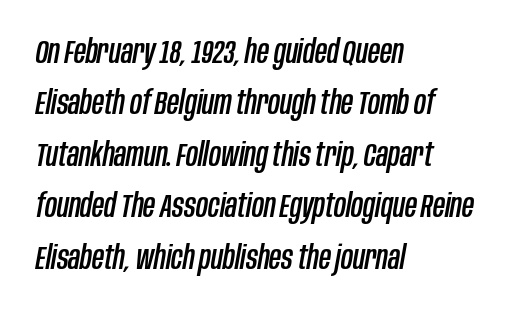
Compared with a centered layout, this one pins lines to the left instead. Plain, unruled lines of type. Proportional: the letters do not fall into vertical columns. A typesetter would call this leading conventional body-copy spacing. Italic: yes, the glyphs are oblique.
